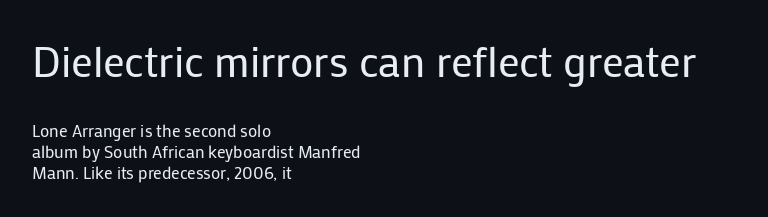
Size hierarchy here favors the leading block over the trailing one. Grotesque or geometric, the face here clearly has no serifs. Here the designer chose a conventional face with non-uniform glyph widths. Teacher's note: observe the even left margin — that is flush-left alignment. Is the stroke heavy? The answer is a plain regular-or-lighter.
